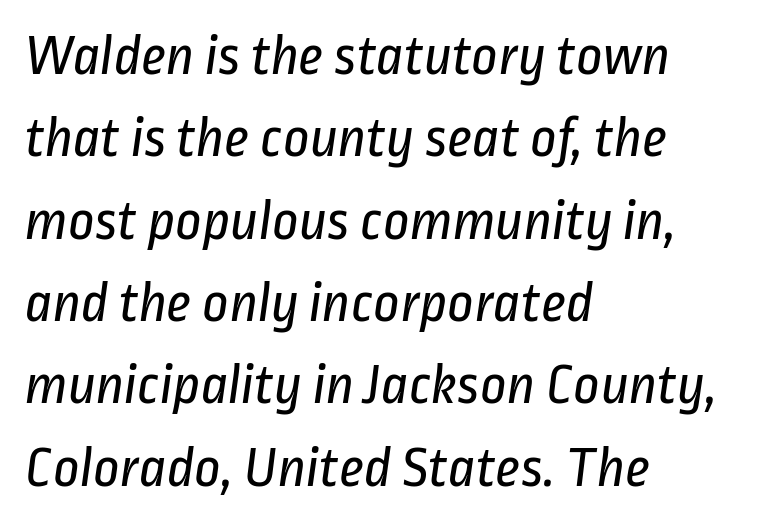
Q: Is the text bold? A: No.
Q: Is the typeface a serif or a sans-serif typeface? A: Sans-serif.
Q: Is the text underlined? A: No.
Q: How is the paragraph aligned? A: Left-aligned.
Q: Is the spacing between letters normal or unusually wide? A: Normal.
Q: Is the spacing between lines tight, normal or loose? A: Normal.
Q: Width (condensed, normal, or wide)? A: Condensed.
Q: Stroke contrast? A: Low.
Q: x-height? A: Medium.
Q: Monospaced? A: No.
